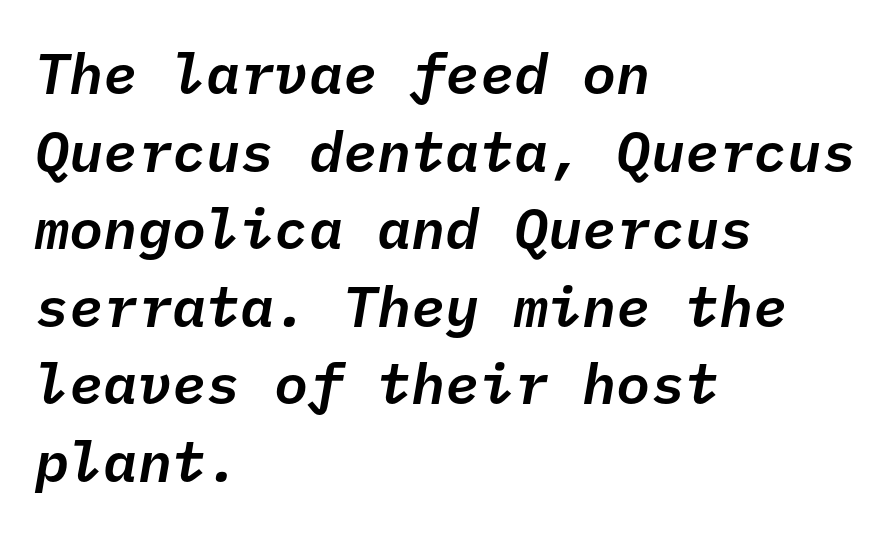
Do the characters align in a grid? Yes, the font is monospaced. Horizontal alignment here is leftward, the default for most running prose. The face used here is rendered with its standard letterfit. The specimen omits any rule beneath the text block's lines. Looking at the ascenders, they clearly lean.
